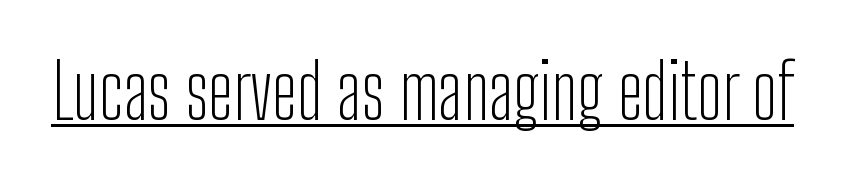
The image shows 75 px light, condensed sans-serif type, upright; set normal letter spacing, underlined; low stroke contrast and a medium x-height.
